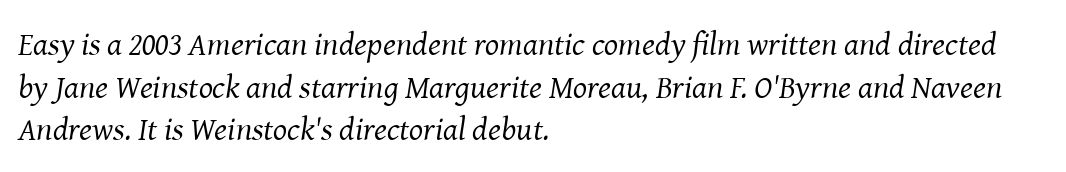
Q: Is the text bold? A: No.
Q: Is the text italic (slanted)? A: Yes, it leans right by about 8 degrees.
Q: Is the typeface a serif or a sans-serif typeface? A: Serif.
Q: Is the text underlined? A: No.
Q: How is the paragraph aligned? A: Left-aligned.
Q: Is the spacing between letters normal or unusually wide? A: Normal.
Q: Is the spacing between lines tight, normal or loose? A: Normal.
Q: Width (condensed, normal, or wide)? A: Normal.
Q: Stroke contrast? A: Medium.
Q: x-height? A: Medium.
Q: Monospaced? A: No.
